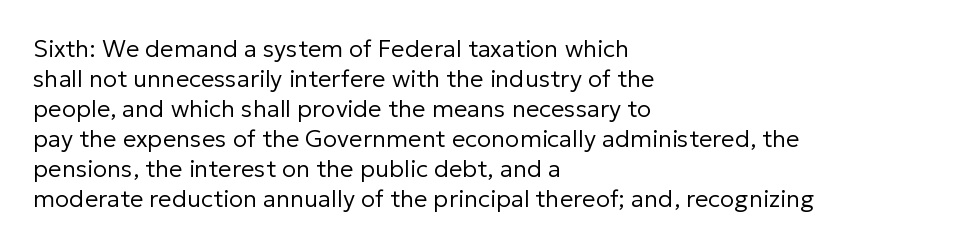
{"italic": "no", "bold": "no", "underline": "no", "align": "left", "line_spacing": "normal", "line_spacing_ratio": 1.25, "letter_spacing": "normal", "letter_spacing_em": 0.0, "glyph_px": 24}
